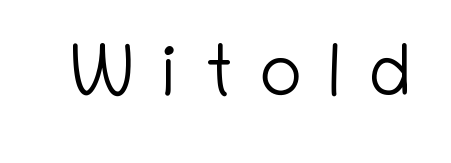
The type is letterspaced generously, with wide tracking. In terms of letterform style, serifs are entirely absent. The font sits on the lighter half of the weight spectrum, regular included. Unmarked baselines from the first word to the last. The letters stand straight up with perfectly vertical stems.
